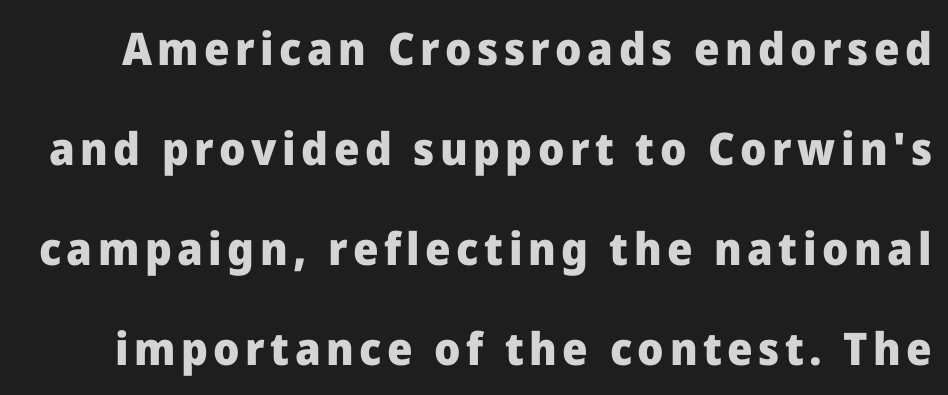
The image shows 45 px heavy sans-serif type, upright; set loose line spacing (2.22x), not underlined; low stroke contrast and a medium x-height.
